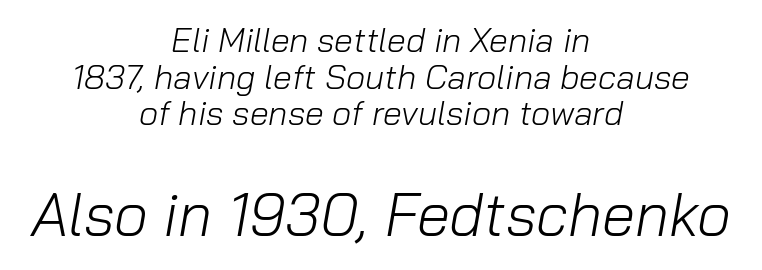
The image shows 60 px light type, italic (leaning right); set centered, tight line spacing (1.08x), normal letter spacing, not underlined; the second (bottom) block is 1.76x larger; low stroke contrast and a medium x-height.
